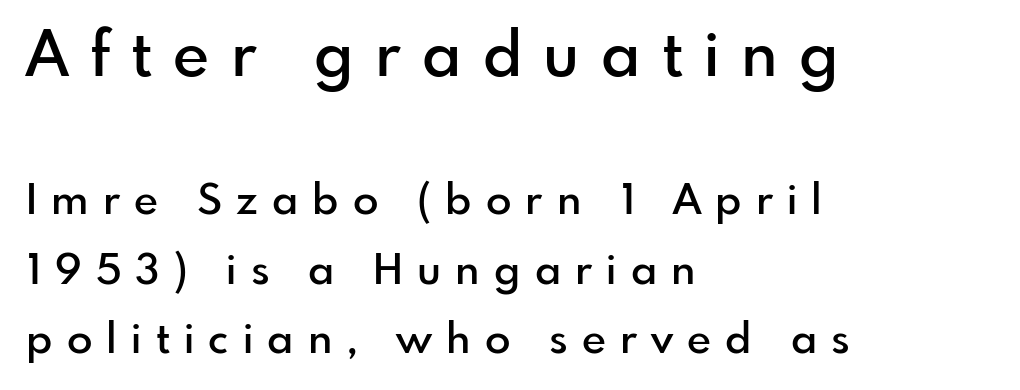
Substantial extra tracking has been applied to these lines. No italicization has been applied; the sample stays upright. Any mark beneath the type? The region is blank. The text block is weighted toward the left margin, trailing off unevenly rightward. The emphasis by scale lands on block number one, above.
